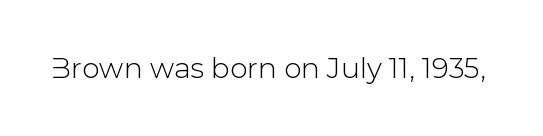
Q: Is the text italic (slanted)? A: No, it is upright.
Q: Is the typeface a serif or a sans-serif typeface? A: Sans-serif.
Q: Is the text underlined? A: No.
Q: Is the spacing between letters normal or unusually wide? A: Normal.
Q: Width (condensed, normal, or wide)? A: Normal.
Q: Stroke contrast? A: Low.
Q: x-height? A: Medium.
Q: Monospaced? A: No.
